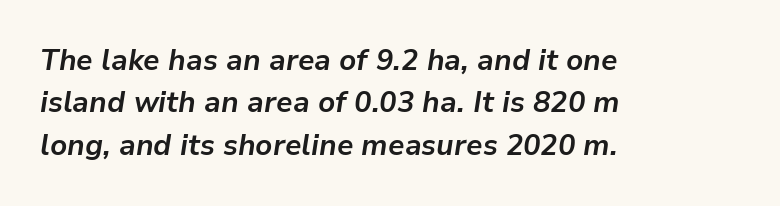
The image shows 29 px bold type, italic (leaning right); set left-aligned, normal line spacing (1.46x), normal letter spacing, not underlined; low stroke contrast and a medium x-height.
